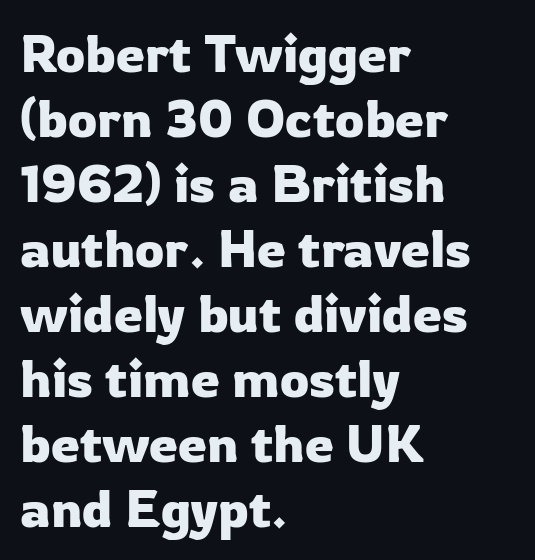
Q: Is the text italic (slanted)? A: No, it is upright.
Q: Is the typeface a serif or a sans-serif typeface? A: Sans-serif.
Q: Is the text underlined? A: No.
Q: How is the paragraph aligned? A: Left-aligned.
Q: Is the spacing between letters normal or unusually wide? A: Normal.
Q: Is the spacing between lines tight, normal or loose? A: Normal.
Q: Width (condensed, normal, or wide)? A: Normal.
Q: Stroke contrast? A: Low.
Q: x-height? A: Medium.
Q: Monospaced? A: No.
